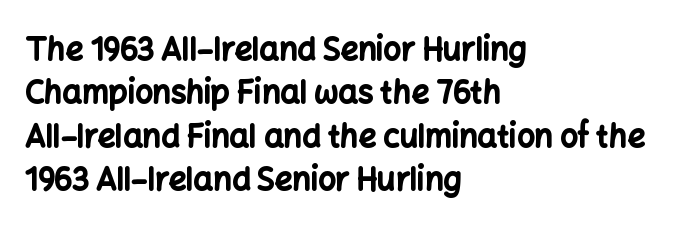
Q: Is the text bold? A: Yes.
Q: Is the text italic (slanted)? A: No, it is upright.
Q: Is the typeface a serif or a sans-serif typeface? A: Sans-serif.
Q: Is the text underlined? A: No.
Q: How is the paragraph aligned? A: Left-aligned.
Q: Is the spacing between letters normal or unusually wide? A: Normal.
Q: Is the spacing between lines tight, normal or loose? A: Normal.
Q: Width (condensed, normal, or wide)? A: Normal.
Q: Stroke contrast? A: Low.
Q: x-height? A: Medium.
Q: Monospaced? A: No.
